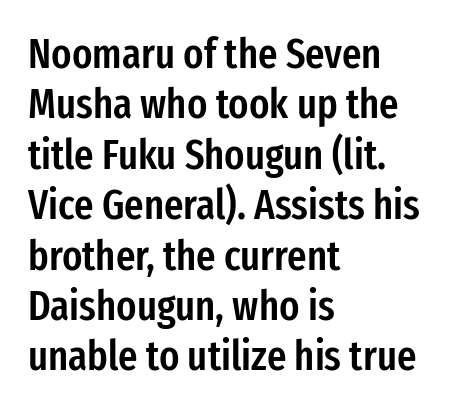
The image shows 42 px semibold, condensed sans-serif type, upright; set left-aligned, line spacing 1.2x, normal letter spacing, not underlined; low stroke contrast and a medium x-height.
